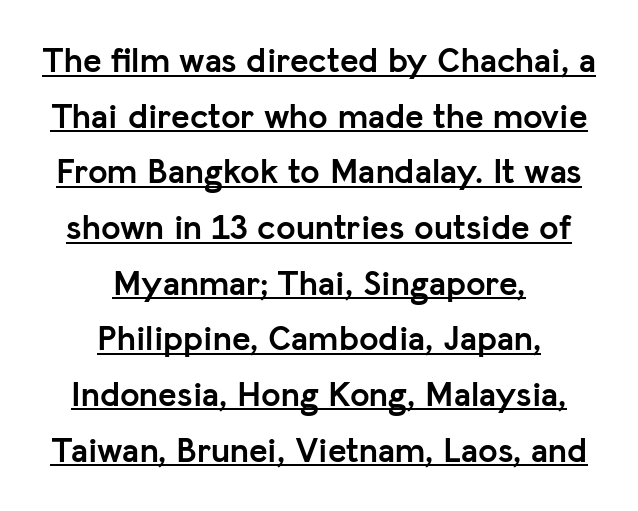
{"serif": "no", "italic": "no", "bold": "yes", "weight": "semibold", "width": "normal", "stroke_contrast": "low", "x_height": "medium", "monospaced": "no", "underline": "yes", "align": "center", "line_spacing": "normal", "line_spacing_ratio": 1.59, "letter_spacing": "normal", "letter_spacing_em": 0.0, "glyph_px": 35}
